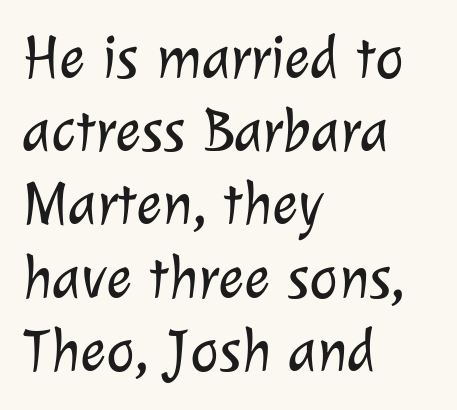
{"serif": "no", "bold": "no", "weight": "light", "width": "normal", "stroke_contrast": "low", "x_height": "medium", "monospaced": "no", "underline": "no", "align": "left", "line_spacing_ratio": 1.2, "letter_spacing": "normal", "letter_spacing_em": 0.0, "glyph_px": 61}
